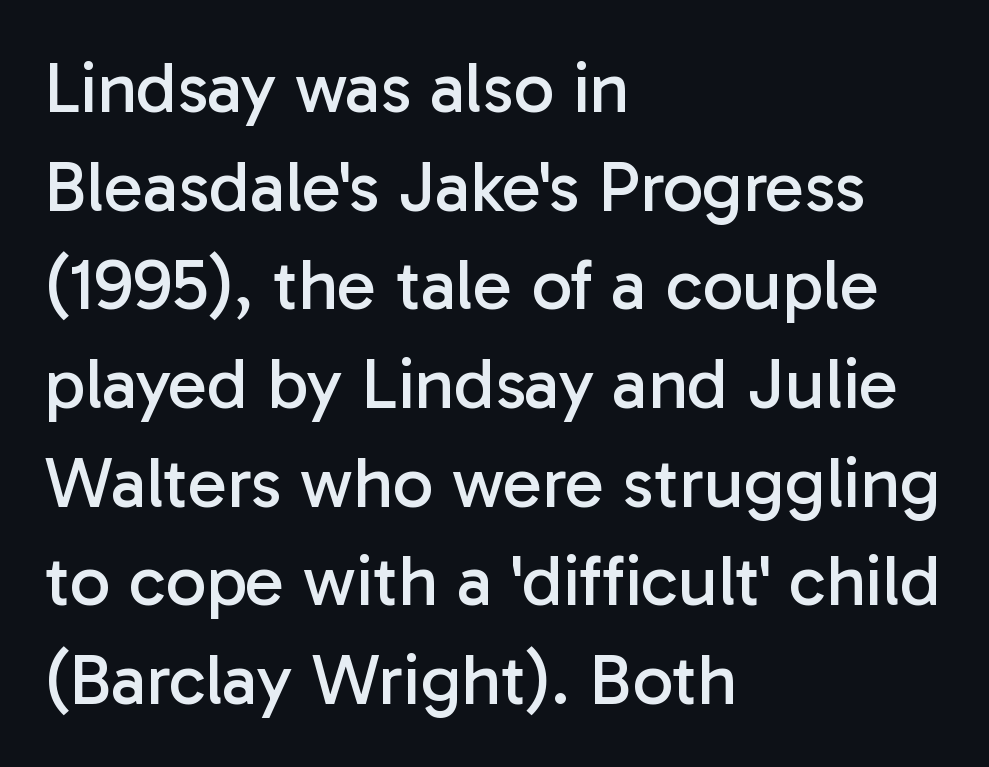
Q: Is the text bold? A: No.
Q: Is the text italic (slanted)? A: No, it is upright.
Q: Is the typeface a serif or a sans-serif typeface? A: Sans-serif.
Q: Is the text underlined? A: No.
Q: How is the paragraph aligned? A: Left-aligned.
Q: Is the spacing between letters normal or unusually wide? A: Normal.
Q: Is the spacing between lines tight, normal or loose? A: Normal.
Q: Width (condensed, normal, or wide)? A: Normal.
Q: Stroke contrast? A: Low.
Q: x-height? A: Medium.
Q: Monospaced? A: No.
